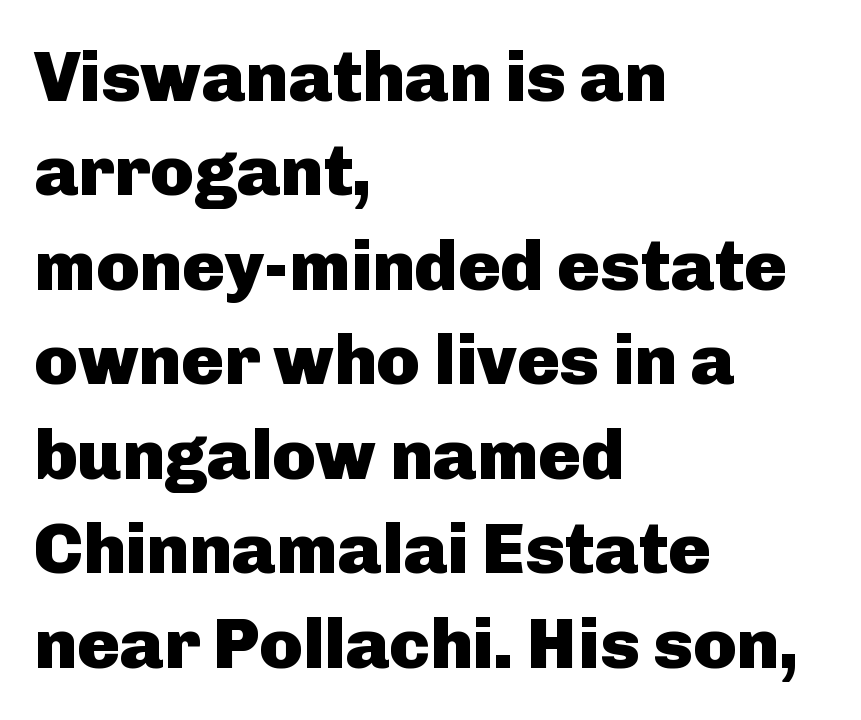
Q: Is the text bold? A: Yes.
Q: Is the text italic (slanted)? A: No, it is upright.
Q: Is the typeface a serif or a sans-serif typeface? A: Sans-serif.
Q: Is the text underlined? A: No.
Q: How is the paragraph aligned? A: Left-aligned.
Q: Is the spacing between letters normal or unusually wide? A: Normal.
Q: Is the spacing between lines tight, normal or loose? A: Normal.
Q: Width (condensed, normal, or wide)? A: Normal.
Q: Stroke contrast? A: Low.
Q: x-height? A: Medium.
Q: Monospaced? A: No.
